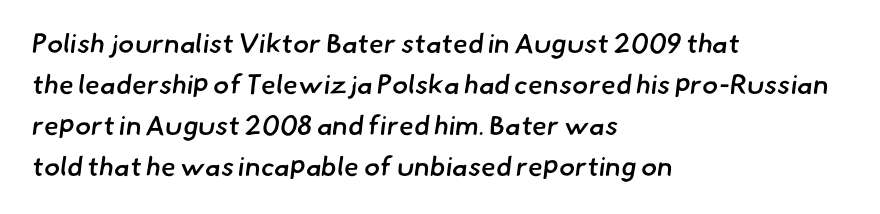
Descenders are the only things crossing below the line. Reading down the column, the eye jumps a familiar distance to each next line. The sample has been set in demibold, a notch under bold. Observe the ordinary spacing: letters are neighbours, not strangers. The text block is weighted toward the left margin, trailing off unevenly rightward.
